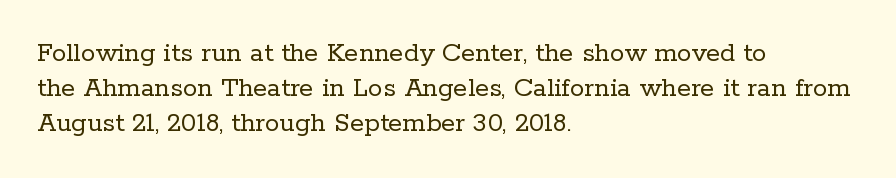
Underline: absent. Counters stay open thanks to moderate or lighter strokes. This is serif lettering, the kind often seen in printed books. Letter spacing: default.
